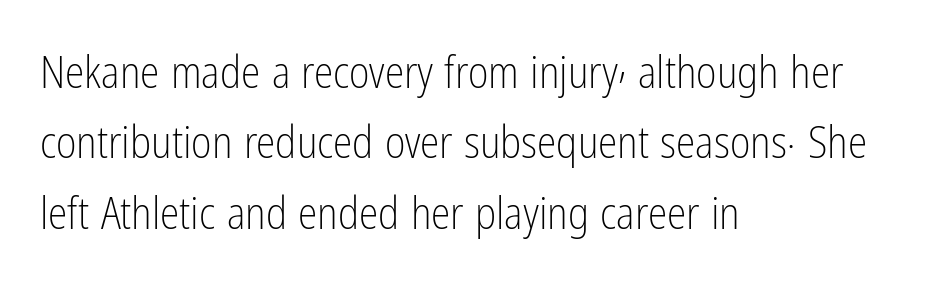
The image shows 44 px light, condensed sans-serif type, upright; set left-aligned, normal line spacing (1.6x), normal letter spacing, not underlined; low stroke contrast and a medium x-height.
